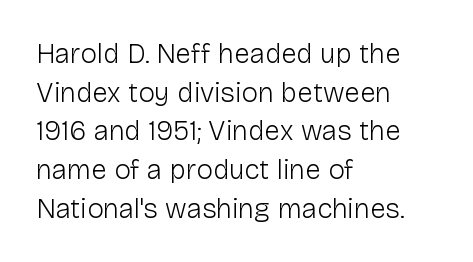
Q: Is the text bold? A: No.
Q: Is the text italic (slanted)? A: No, it is upright.
Q: Is the typeface a serif or a sans-serif typeface? A: Sans-serif.
Q: Is the text underlined? A: No.
Q: How is the paragraph aligned? A: Left-aligned.
Q: Is the spacing between letters normal or unusually wide? A: Normal.
Q: Is the spacing between lines tight, normal or loose? A: Normal.
Q: Width (condensed, normal, or wide)? A: Normal.
Q: Stroke contrast? A: Low.
Q: x-height? A: Medium.
Q: Monospaced? A: No.
